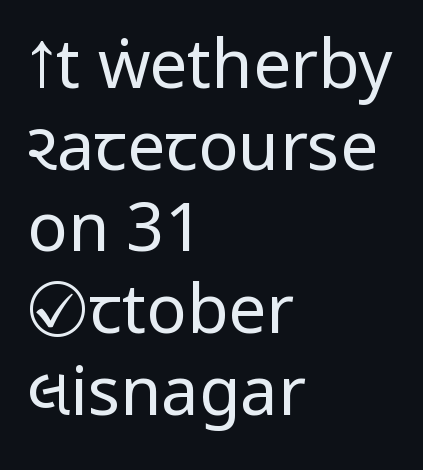
The area under the type is left untouched. Each stroke keeps to a modest, everyday thickness or less. What stands out about the letter spacing? Nothing — it is the standard amount. This sample is left-justified, so line endings fall wherever the words run out. What kind of face is this? One without serifs — a sans. The passage shown is typed in a proportional face where columns would drift.
